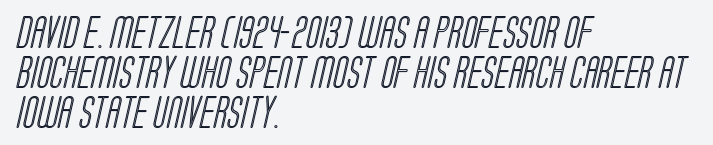
Q: Is the text underlined? A: No.
Q: How is the paragraph aligned? A: Left-aligned.
Q: Is the spacing between letters normal or unusually wide? A: Normal.
Q: Is the spacing between lines tight, normal or loose? A: Normal.
Q: Width (condensed, normal, or wide)? A: Condensed.
Q: x-height? A: Large.
Q: Monospaced? A: No.
